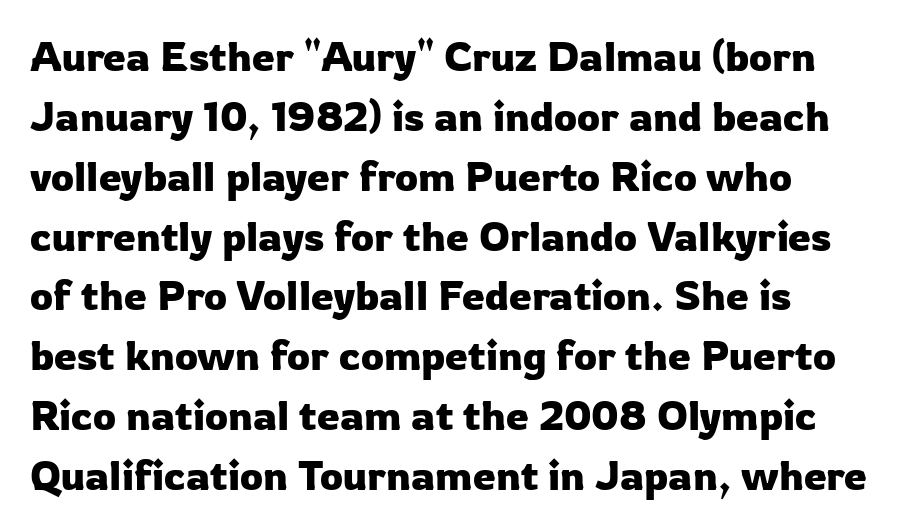
{"serif": "no", "italic": "no", "width": "normal", "stroke_contrast": "low", "x_height": "medium", "monospaced": "no", "underline": "no", "align": "left", "line_spacing": "normal", "line_spacing_ratio": 1.46, "letter_spacing": "normal", "letter_spacing_em": 0.0, "glyph_px": 41}
